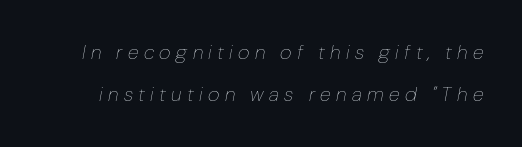
{"italic": "yes", "lean": "right", "slant_degrees": 10, "bold": "no", "underline": "no", "line_spacing": "loose", "line_spacing_ratio": 2.09, "letter_spacing": "wide", "letter_spacing_em": 0.27, "glyph_px": 20}
